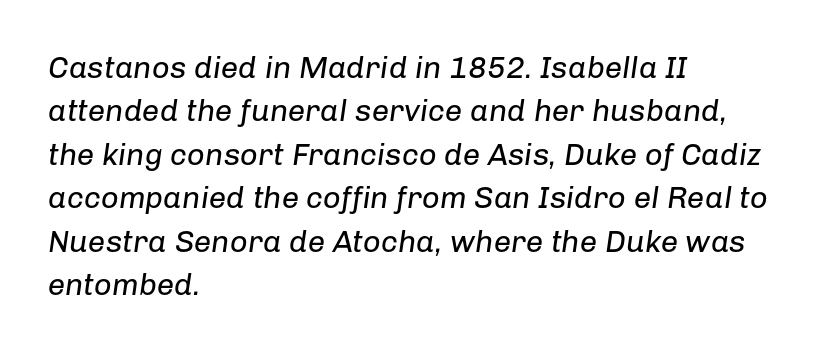
The image shows 31 px regular-weight type, italic (leaning right); set left-aligned, normal line spacing (1.4x), normal letter spacing, not underlined; low stroke contrast and a medium x-height.
